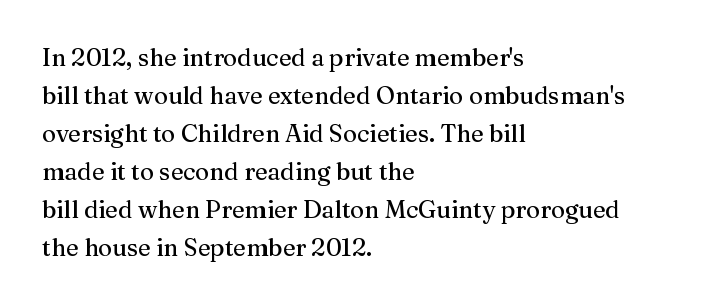
The image shows 24 px text type, upright; set left-aligned, normal line spacing (1.58x), normal letter spacing, not underlined.
